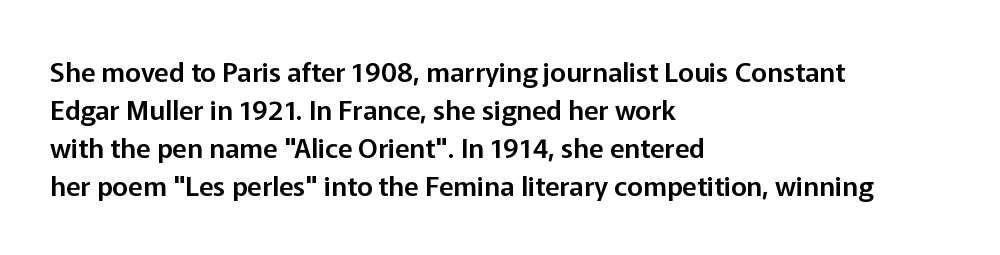
{"italic": "no", "underline": "no", "align": "left", "line_spacing": "normal", "line_spacing_ratio": 1.41, "letter_spacing": "normal", "letter_spacing_em": 0.0, "glyph_px": 27}
